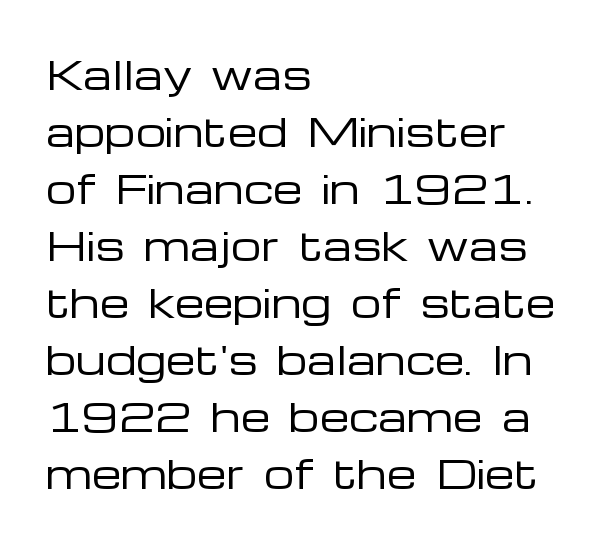
The image shows 38 px regular-weight, wide sans-serif type, upright; set left-aligned, normal line spacing (1.5x), normal letter spacing, not underlined; low stroke contrast and a medium x-height.
